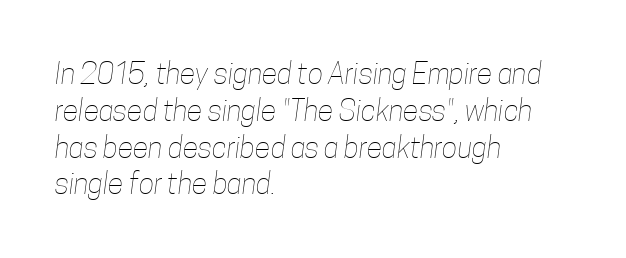
Heft: none added — not bold. Looks like regular typesetting: each glyph gets only the width it needs. Caption: standard tracking, unaltered. One-word summary of the alignment: left.
